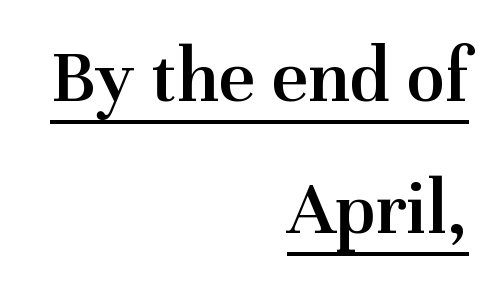
Are there feet on the stems? There are — it's a serif. Posture: vertical. Compared with typical paragraphs, the rows here are spaced about the same. Students, observe the line beneath the letters — that is underlining. The letters advance in unequal steps, a hallmark of proportional type.
